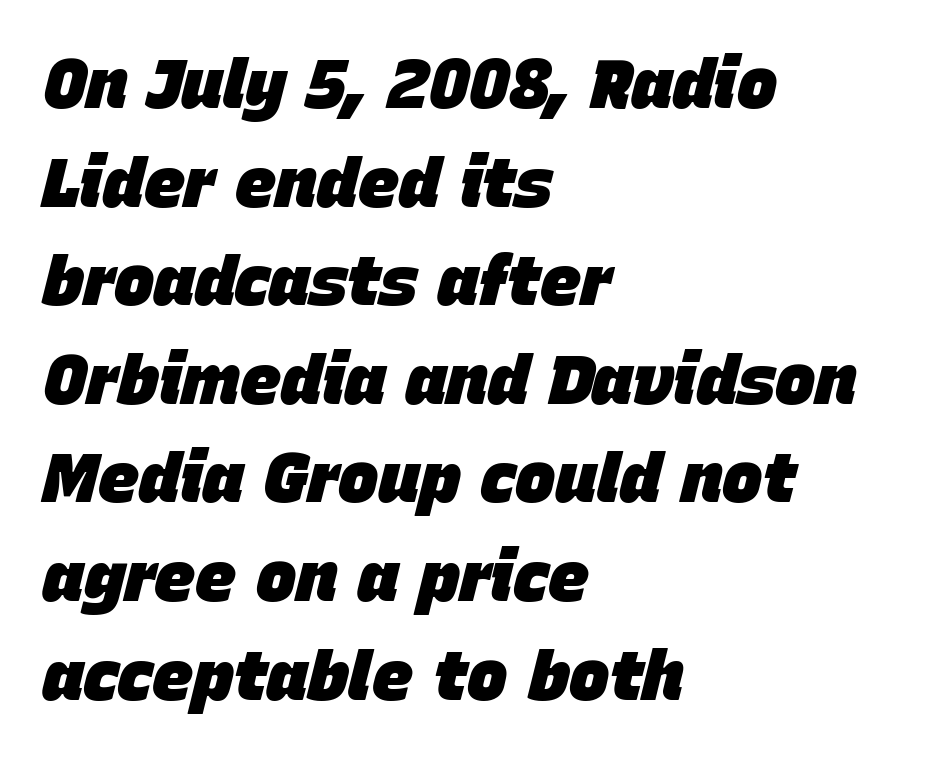
Q: Is the text bold? A: Yes.
Q: Is the text italic (slanted)? A: Yes, it leans right by about 15 degrees.
Q: Is the text underlined? A: No.
Q: How is the paragraph aligned? A: Left-aligned.
Q: Is the spacing between letters normal or unusually wide? A: Normal.
Q: Is the spacing between lines tight, normal or loose? A: Normal.
Q: Width (condensed, normal, or wide)? A: Normal.
Q: Stroke contrast? A: Low.
Q: x-height? A: Large.
Q: Monospaced? A: No.
